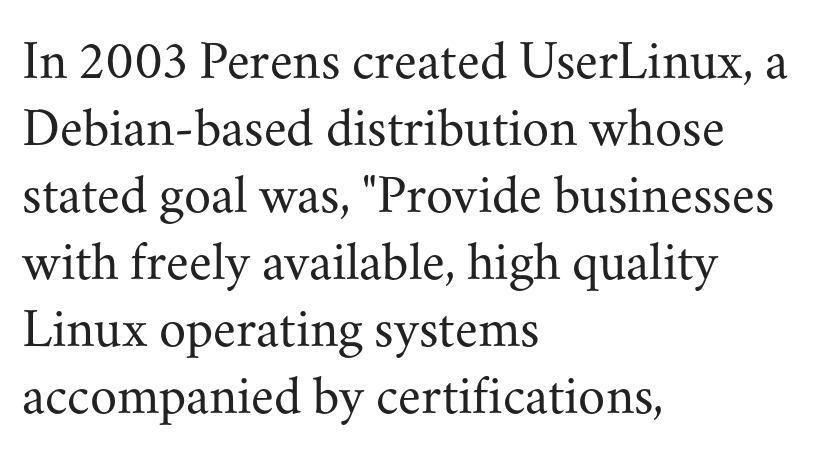
{"serif": "yes", "italic": "no", "bold": "no", "weight": "regular", "width": "normal", "stroke_contrast": "medium", "x_height": "small", "monospaced": "no", "underline": "no", "align": "left", "line_spacing_ratio": 1.22, "letter_spacing": "normal", "letter_spacing_em": 0.0, "glyph_px": 55}
